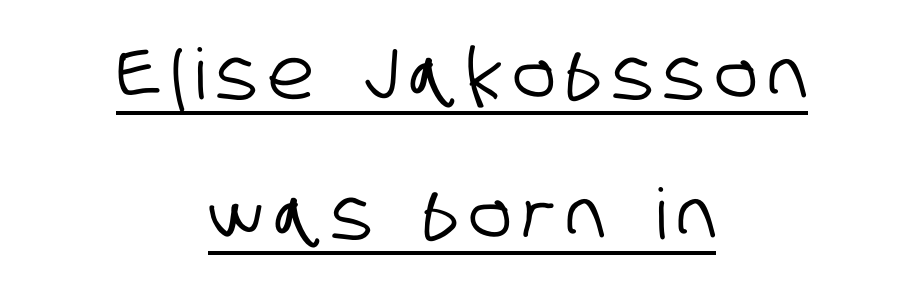
The image shows 70 px condensed sans-serif type; set centered, loose line spacing (2.0x), underlined; low stroke contrast and a large x-height.
